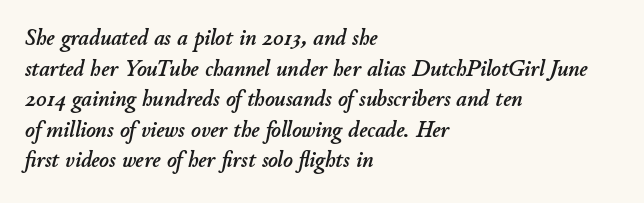
The image shows 23 px text type, italic (leaning right); set left-aligned, normal line spacing (1.33x), normal letter spacing, not underlined.
